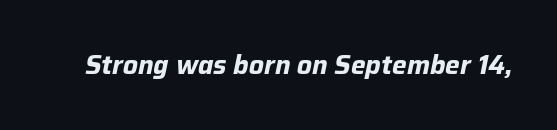
Notice how thick the strokes are: this is what a full bold looks like. Default kerning and tracking; the words read as compact shapes. The words here are not underlined. Slanted lettering throughout.
